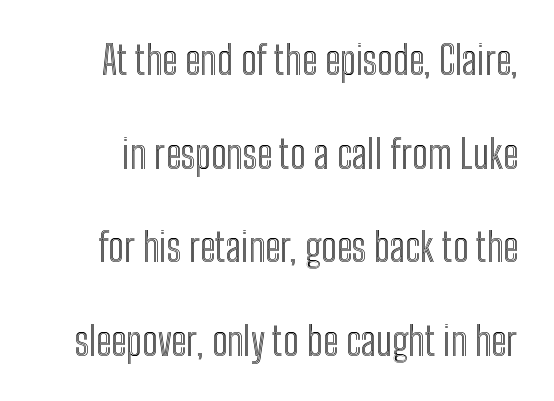
Only glyphs here, with clear space below each row. The designer dialed line spacing up above the default. Is this a fixed-width face? No — the glyphs have proportional, varying widths. Vertical strokes here are truly vertical. Nobody touched the tracking dial on this one.
